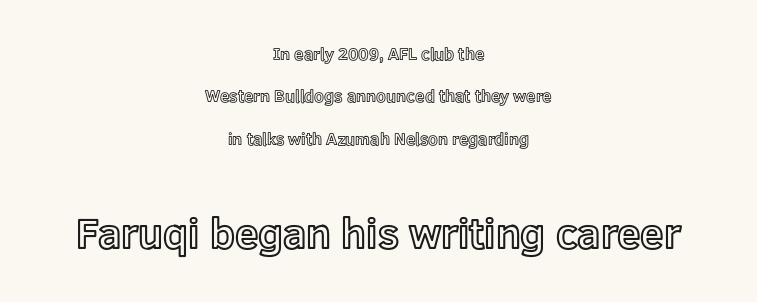
{"italic": "no", "width": "normal", "x_height": "medium", "monospaced": "no", "underline": "no", "align": "center", "line_spacing": "loose", "line_spacing_ratio": 2.5, "letter_spacing": "normal", "letter_spacing_em": 0.0, "larger_block": "second", "size_ratio": 2.47, "glyph_px": 42}
